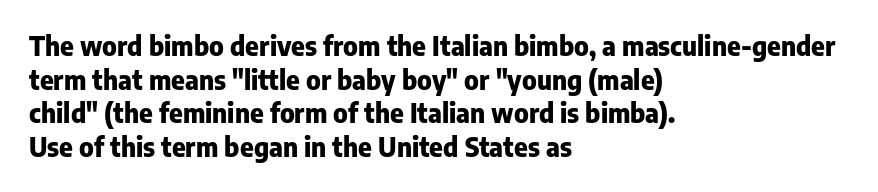
Regarding leading, the lines here are spaced in the standard way. Nothing unusual about the tracking: characters are spaced as the font intends. Clear beneath every line of the passage. The compositor pushed each line to the left boundary. Ascenders rise straight up at ninety degrees. The font is running at its bold setting.
